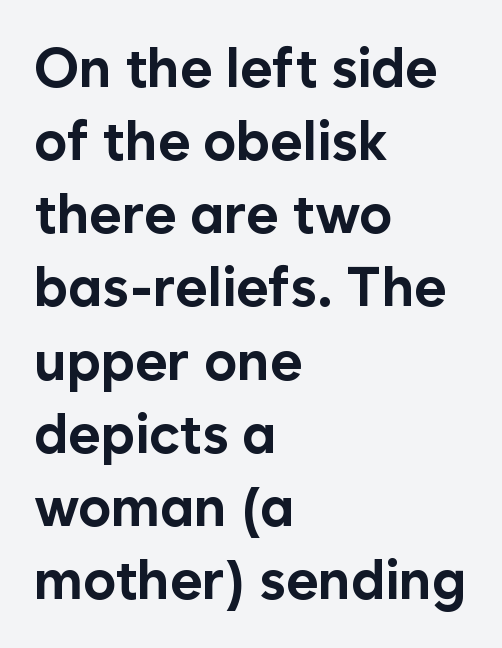
{"serif": "no", "italic": "no", "bold": "yes", "weight": "bold", "width": "normal", "stroke_contrast": "low", "x_height": "medium", "monospaced": "no", "underline": "no", "align": "left", "line_spacing": "normal", "line_spacing_ratio": 1.33, "letter_spacing": "normal", "letter_spacing_em": 0.0, "glyph_px": 55}
